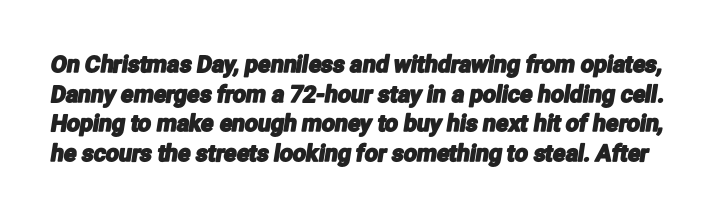
The image shows 23 px text type; set normal line spacing (1.29x), normal letter spacing, not underlined.
